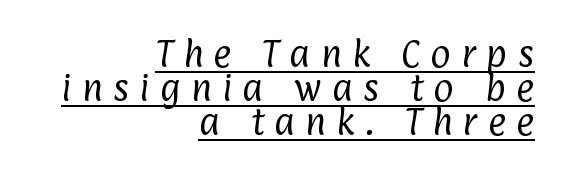
{"serif": "no", "bold": "no", "weight": "regular", "width": "condensed", "stroke_contrast": "low", "x_height": "medium", "monospaced": "no", "underline": "yes", "align": "right", "line_spacing": "tight", "line_spacing_ratio": 1.1, "letter_spacing": "wide", "letter_spacing_em": 0.33, "glyph_px": 31}
